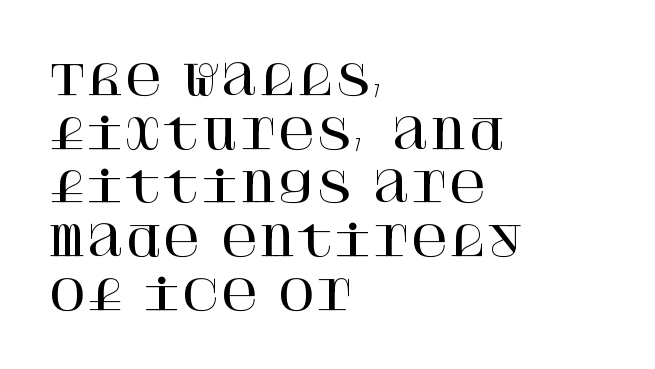
Q: Is the text italic (slanted)? A: No, it is upright.
Q: Is the typeface a serif or a sans-serif typeface? A: Serif.
Q: Is the text underlined? A: No.
Q: How is the paragraph aligned? A: Left-aligned.
Q: Is the spacing between letters normal or unusually wide? A: Normal.
Q: Is the spacing between lines tight, normal or loose? A: Normal.
Q: Width (condensed, normal, or wide)? A: Normal.
Q: Stroke contrast? A: High.
Q: x-height? A: Large.
